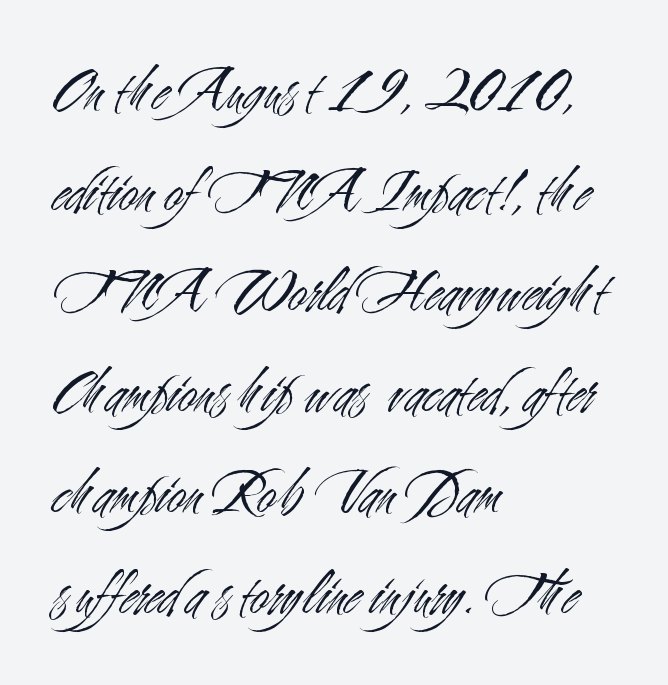
{"serif": "no", "bold": "no", "weight": "light", "width": "condensed", "stroke_contrast": "medium", "x_height": "small", "monospaced": "no", "underline": "no", "align": "left", "line_spacing": "normal", "line_spacing_ratio": 1.55, "letter_spacing": "normal", "letter_spacing_em": 0.0, "glyph_px": 65}
